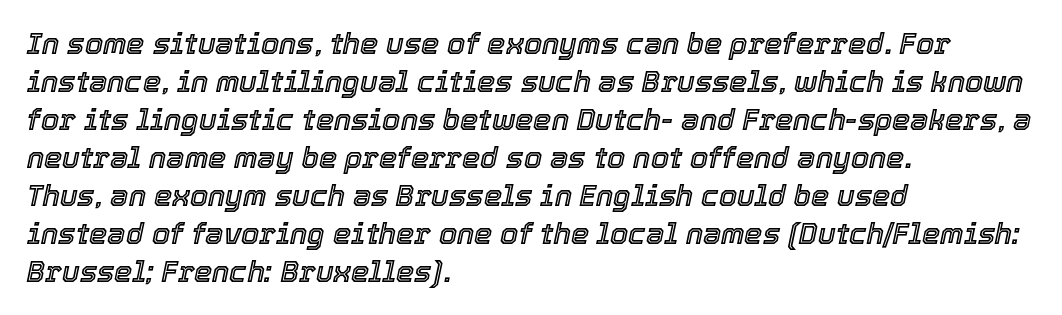
Q: Is the text italic (slanted)? A: Yes, it leans right by about 12 degrees.
Q: Is the text underlined? A: No.
Q: How is the paragraph aligned? A: Left-aligned.
Q: Is the spacing between letters normal or unusually wide? A: Normal.
Q: Is the spacing between lines tight, normal or loose? A: Normal.
Q: Width (condensed, normal, or wide)? A: Normal.
Q: x-height? A: Medium.
Q: Monospaced? A: No.
